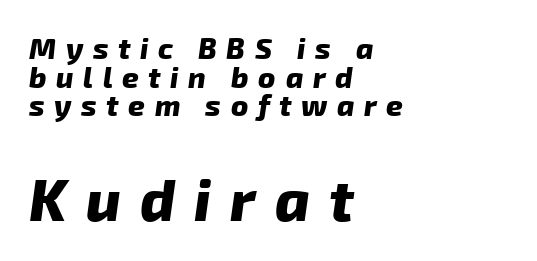
The image shows 58 px heavy sans-serif type; set left-aligned, tight line spacing (0.99x), unusually wide letter spacing (+0.33 em), not underlined; the second (bottom) block is 2.0x larger; low stroke contrast and a medium x-height.
